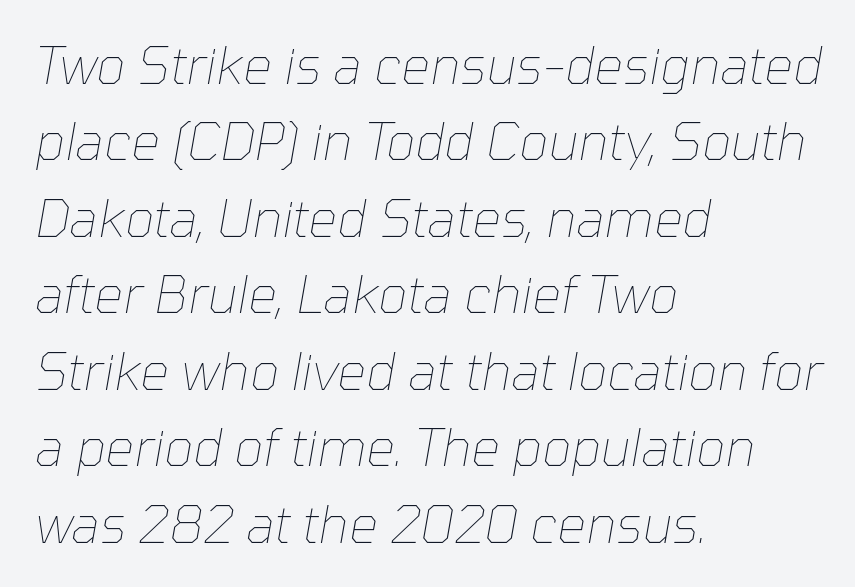
{"italic": "yes", "lean": "right", "slant_degrees": 10, "bold": "no", "weight": "thin", "width": "normal", "stroke_contrast": "low", "x_height": "medium", "monospaced": "no", "underline": "no", "align": "left", "line_spacing": "normal", "line_spacing_ratio": 1.5, "letter_spacing": "normal", "letter_spacing_em": 0.0, "glyph_px": 51}
